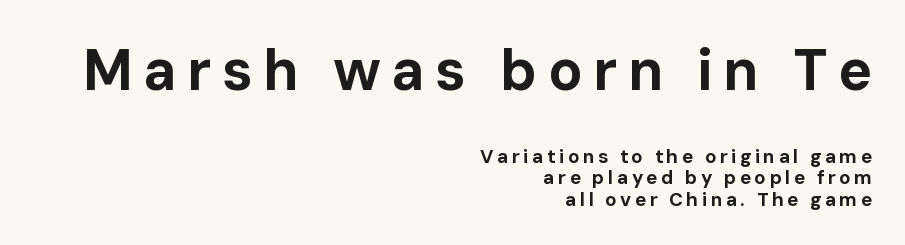
Compared with typical paragraphs, the rows here are closer together. The string is rendered with underlining switched off. Designer's note — italics off, roman on. Here the designer chose a conventional face with non-uniform glyph widths.
